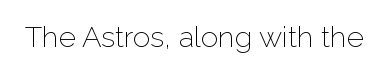
Type without underlining. Are there feet on the stems? There aren't — it's a sans. Spacing verdict: proportional, widths tailored to each character. The letterforms sit shoulder to shoulder at normal distance. The specimen reads as upright at a glance. The strokes carry an ordinary text weight at most.
